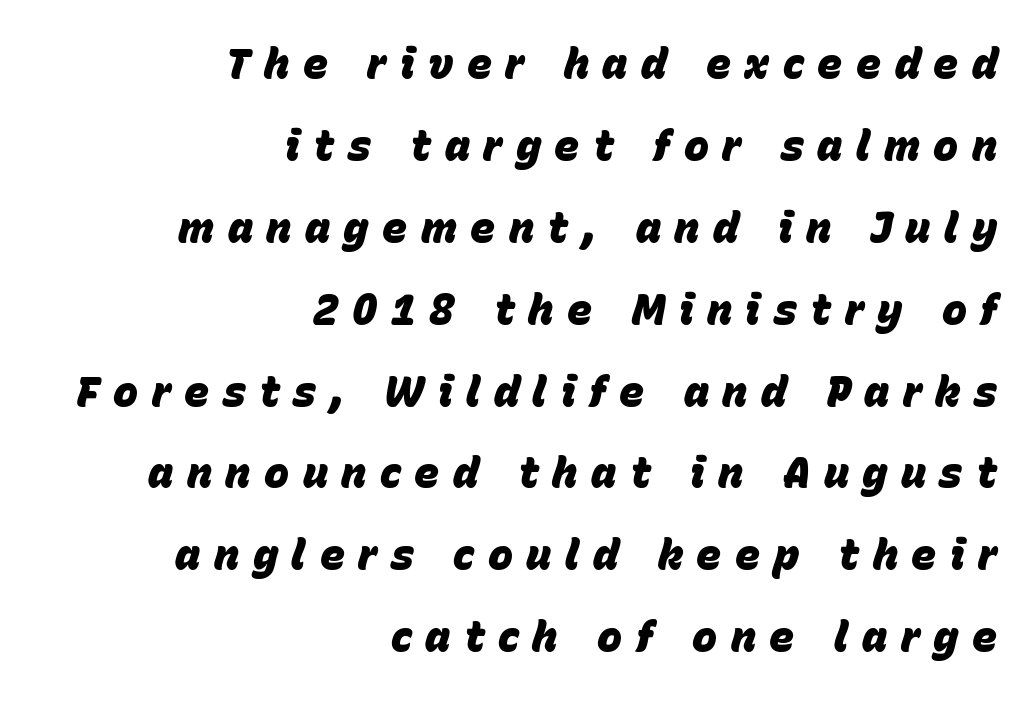
The image shows 42 px heavy type, italic (leaning right); set right-aligned, loose line spacing (1.95x), unusually wide letter spacing (+0.32 em), not underlined; low stroke contrast and a large x-height.
